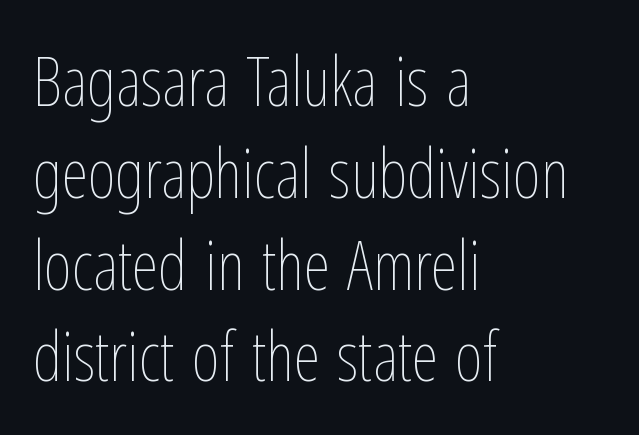
A clean baseline with only descenders dipping below it. The designer left line spacing at the default. The lettering stays uniformly vertical, giving the passage a roman look. Summary of weight: not heavy and not bold. Horizontal alignment here is leftward, the default for most running prose.
